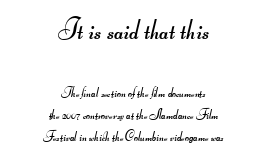
Character widths vary here, with narrow letters taking less room than wide ones. A light-to-regular cut is what we see here. Anything drawn beneath the words? Only blank space. Honestly, the letter spacing is just normal — you wouldn't notice it. The block sitting higher on the canvas is the one with enlarged characters. If you measured baseline to baseline, you'd find a middling distance.
